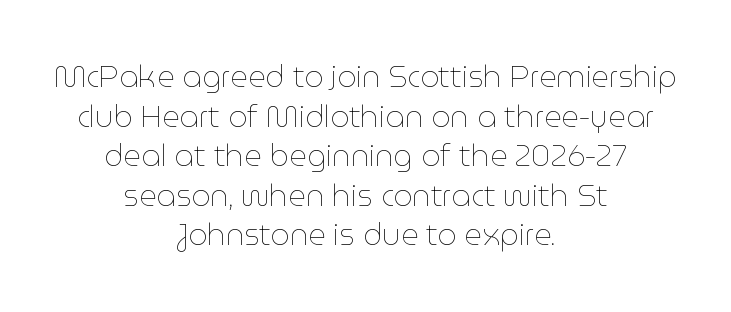
The strokes carry an ordinary text weight at most. Is this a fixed-width face? No — the glyphs have proportional, varying widths. The leading is moderate, giving the passage an even texture. The passage shown has conventional tracking throughout. Glance below the letters and you will spot only blank space.
